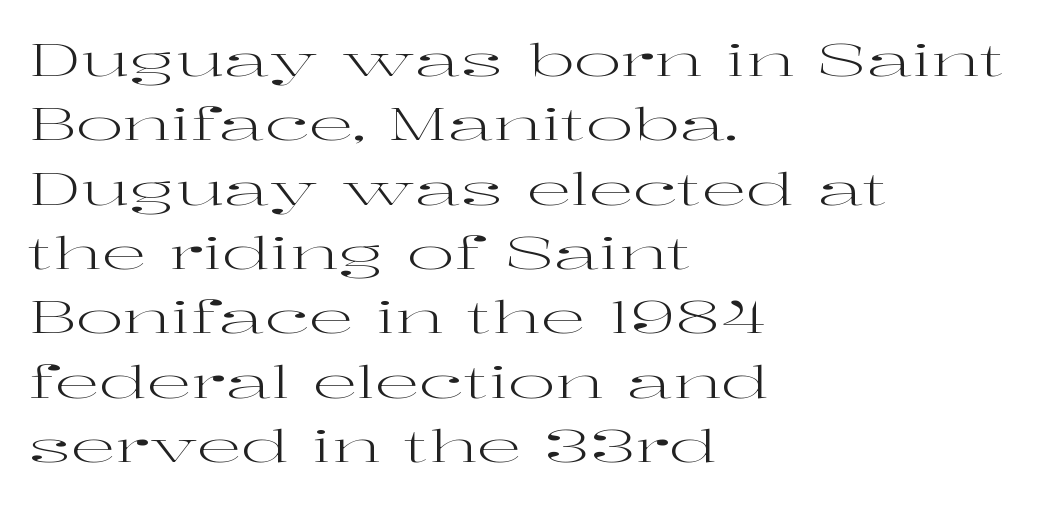
The image shows 45 px regular-weight, wide serif type, upright; set left-aligned, normal line spacing (1.43x), normal letter spacing, not underlined; high stroke contrast and a medium x-height.
